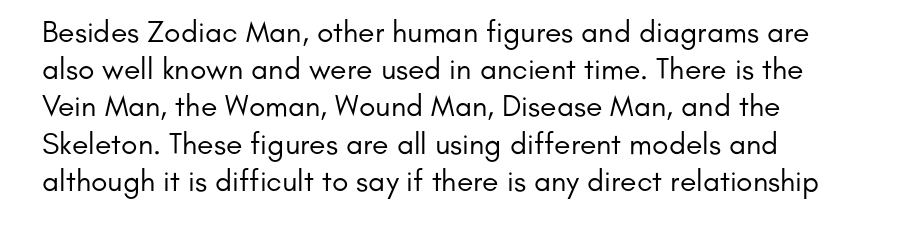
Q: Is the text bold? A: No.
Q: Is the text italic (slanted)? A: No, it is upright.
Q: Is the typeface a serif or a sans-serif typeface? A: Sans-serif.
Q: Is the text underlined? A: No.
Q: Is the spacing between letters normal or unusually wide? A: Normal.
Q: Width (condensed, normal, or wide)? A: Normal.
Q: Stroke contrast? A: Low.
Q: x-height? A: Small.
Q: Monospaced? A: No.
